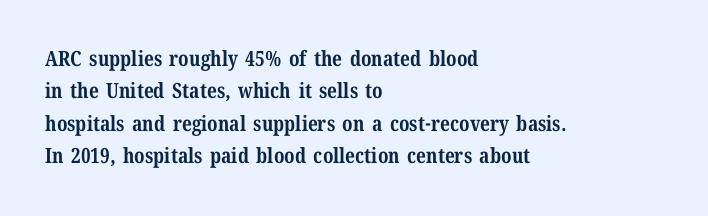
{"italic": "no", "bold": "yes", "underline": "no", "align": "left", "line_spacing": "normal", "line_spacing_ratio": 1.54, "letter_spacing": "normal", "letter_spacing_em": 0.0, "glyph_px": 21}
